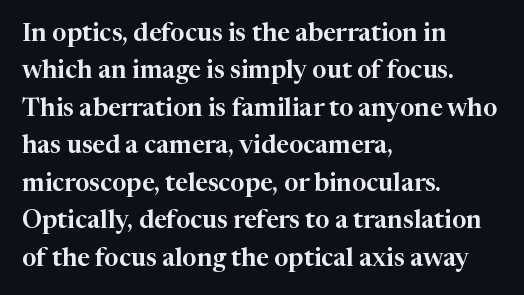
Q: Is the text italic (slanted)? A: No, it is upright.
Q: Is the text underlined? A: No.
Q: How is the paragraph aligned? A: Left-aligned.
Q: Is the spacing between letters normal or unusually wide? A: Normal.
Q: Is the spacing between lines tight, normal or loose? A: Normal.
